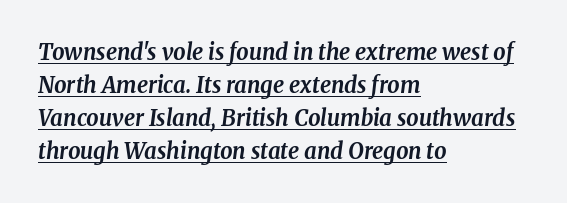
The image shows 22 px bold type, italic (leaning right); set left-aligned, normal line spacing (1.5x), normal letter spacing, underlined.
